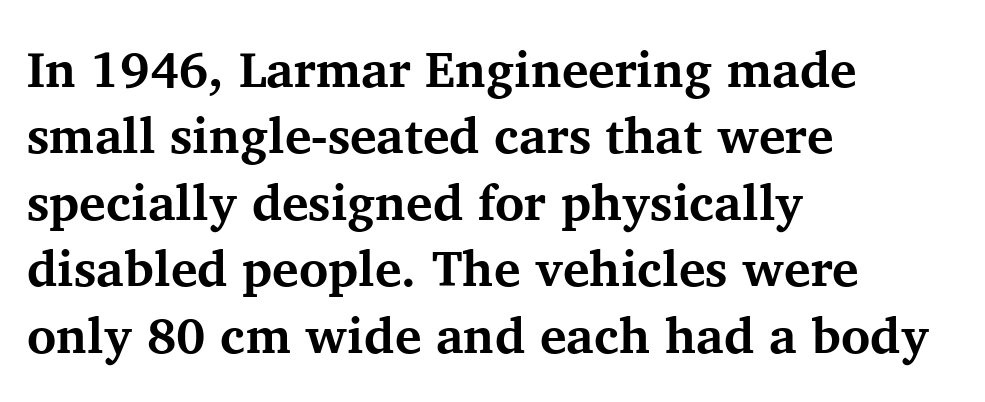
These lines are rendered in a variable-pitch font. The sample has been set heavy, in full bold. Students, observe: this is what conventionally led text looks like. What kind of face is this? One with serifs. Default kerning and tracking; the words read as compact shapes.
